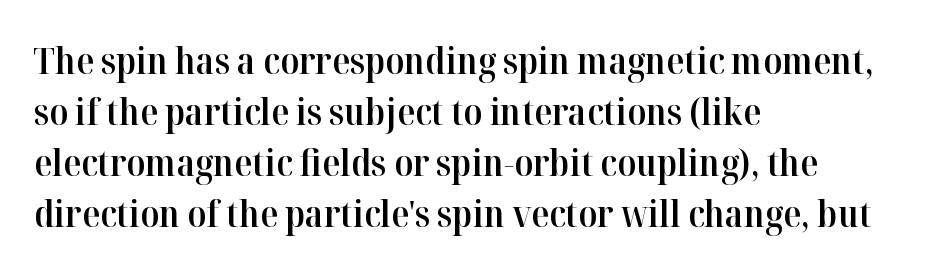
The image shows 37 px semibold serif type, upright; set left-aligned, normal line spacing (1.38x), normal letter spacing, not underlined; high stroke contrast and a medium x-height.
